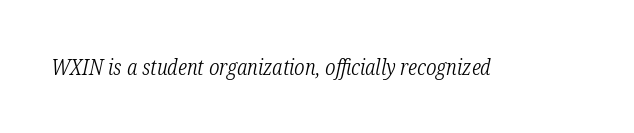
The image shows 22 px text type, italic (leaning right); set normal letter spacing, not underlined.
